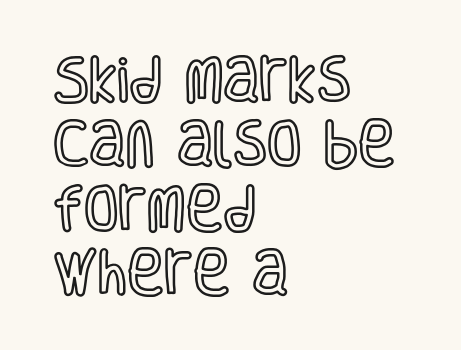
{"italic": "no", "width": "condensed", "x_height": "large", "monospaced": "no", "underline": "no", "align": "left", "line_spacing": "normal", "line_spacing_ratio": 1.29, "letter_spacing": "normal", "letter_spacing_em": 0.0, "glyph_px": 50}
